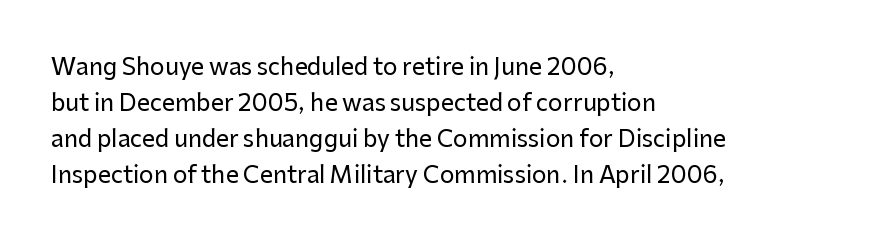
{"italic": "no", "underline": "no", "align": "left", "line_spacing": "normal", "line_spacing_ratio": 1.56, "letter_spacing": "normal", "letter_spacing_em": 0.0, "glyph_px": 23}
